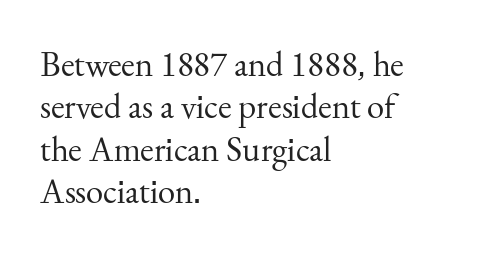
Compared with a centered layout, this one pins lines to the left instead. Look at the bottom of the vertical strokes: they flare into serifs here. The typography opts for an upright posture over an oblique one. You could not count columns in this text — the font is proportionally spaced. The letters look calm and open, with moderate or lighter stems.
